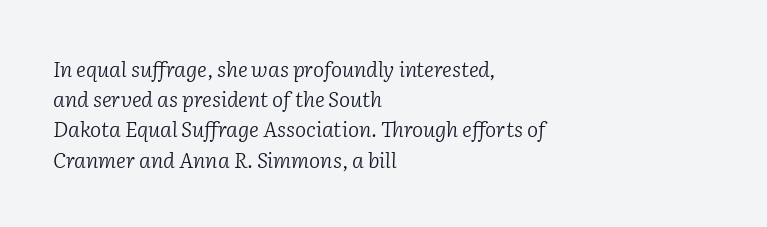
Q: Is the text bold? A: No.
Q: Is the text italic (slanted)? A: Yes, it leans right by about 2 degrees.
Q: Is the text underlined? A: No.
Q: How is the paragraph aligned? A: Left-aligned.
Q: Is the spacing between letters normal or unusually wide? A: Normal.
Q: Is the spacing between lines tight, normal or loose? A: Normal.
